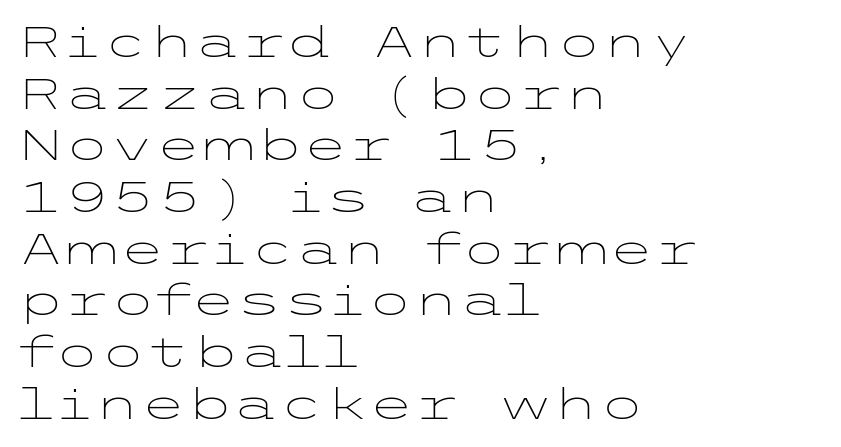
Q: Is the text bold? A: No.
Q: Is the text italic (slanted)? A: No, it is upright.
Q: Is the typeface a serif or a sans-serif typeface? A: Sans-serif.
Q: Is the text underlined? A: No.
Q: How is the paragraph aligned? A: Left-aligned.
Q: Is the spacing between letters normal or unusually wide? A: Normal.
Q: Width (condensed, normal, or wide)? A: Wide.
Q: Stroke contrast? A: Low.
Q: x-height? A: Medium.
